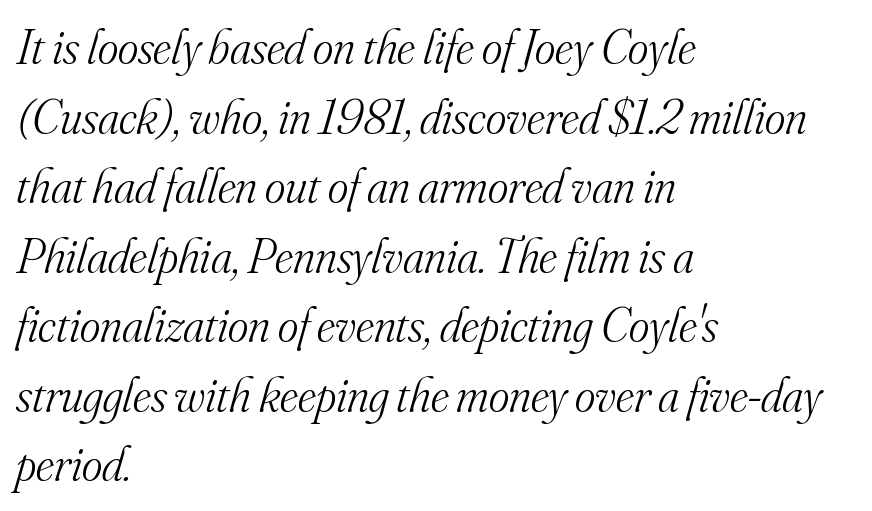
A classic flush-left, rag-right setting is used for this passage. Serif or sans? Serif — the stroke terminals have little feet. Summary of vertical rhythm: regular, with standard interline spacing. Characters follow at the spacing the type designer built in.
